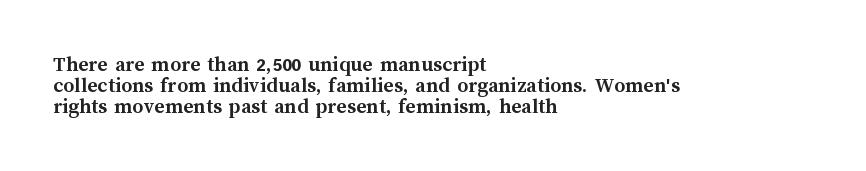
Q: Is the text bold? A: Yes.
Q: Is the text italic (slanted)? A: No, it is upright.
Q: Is the text underlined? A: No.
Q: How is the paragraph aligned? A: Left-aligned.
Q: Is the spacing between letters normal or unusually wide? A: Normal.
Q: Is the spacing between lines tight, normal or loose? A: Tight.
